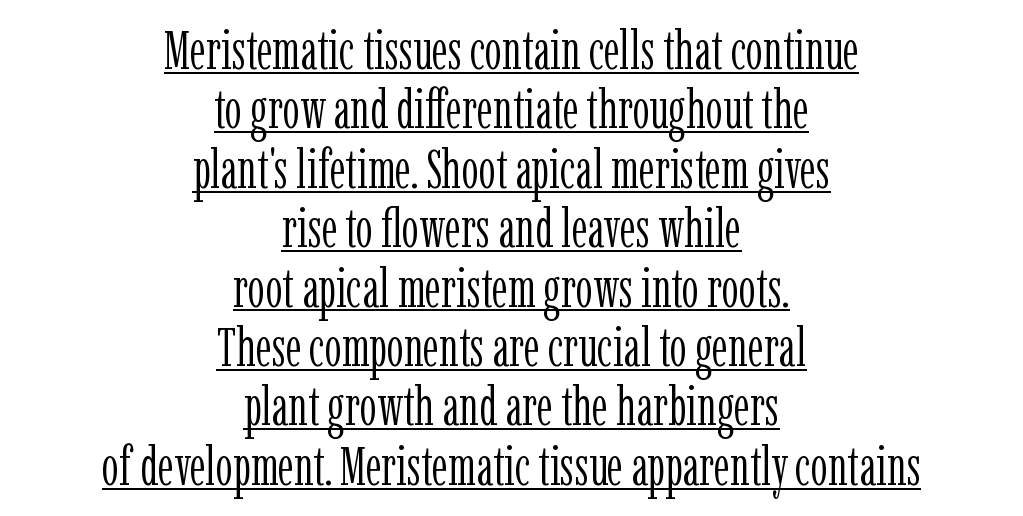
Is the letter spacing exaggerated? No — it looks like the ordinary default. Glance below the letters and you will spot a drawn line. The characters display serif detailing at their extremities. Leading: reduced. A student would call this center alignment; a typographer would say set centered.
